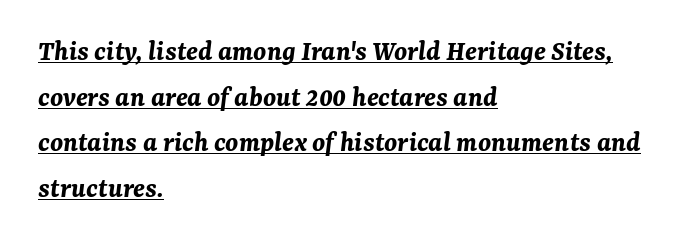
{"italic": "yes", "lean": "right", "slant_degrees": 7, "bold": "yes", "weight": "bold", "width": "normal", "stroke_contrast": "medium", "x_height": "medium", "monospaced": "no", "underline": "yes", "align": "left", "line_spacing": "normal", "line_spacing_ratio": 1.57, "letter_spacing": "normal", "letter_spacing_em": 0.0, "glyph_px": 29}
